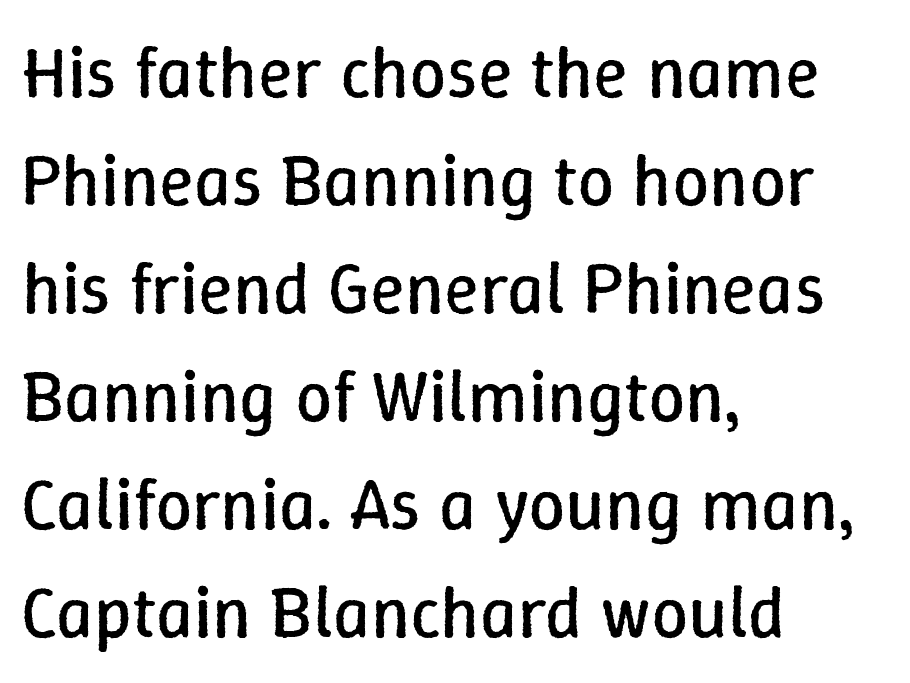
{"italic": "no", "bold": "no", "weight": "regular", "width": "normal", "stroke_contrast": "low", "x_height": "medium", "monospaced": "no", "underline": "no", "align": "left", "line_spacing": "normal", "line_spacing_ratio": 1.48, "letter_spacing": "normal", "letter_spacing_em": 0.0, "glyph_px": 73}
